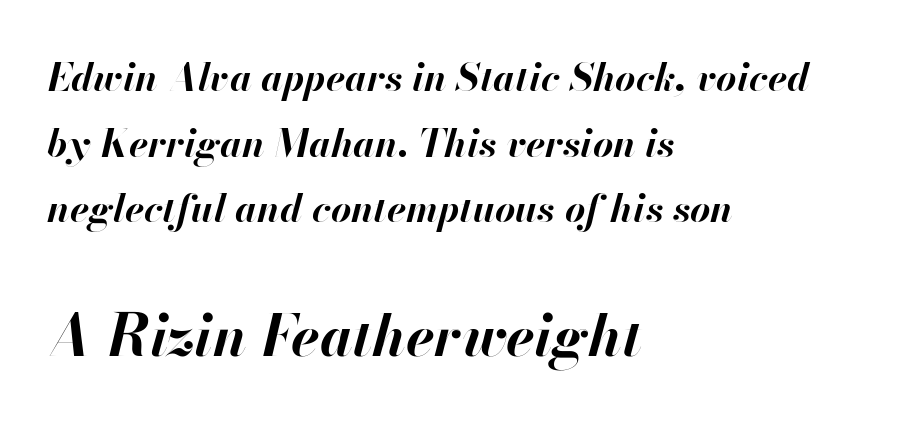
{"italic": "yes", "lean": "right", "slant_degrees": 13, "bold": "yes", "weight": "bold", "width": "normal", "stroke_contrast": "high", "x_height": "small", "monospaced": "no", "underline": "no", "align": "left", "line_spacing": "normal", "line_spacing_ratio": 1.68, "letter_spacing": "normal", "letter_spacing_em": 0.0, "larger_block": "second", "size_ratio": 1.49, "glyph_px": 58}
